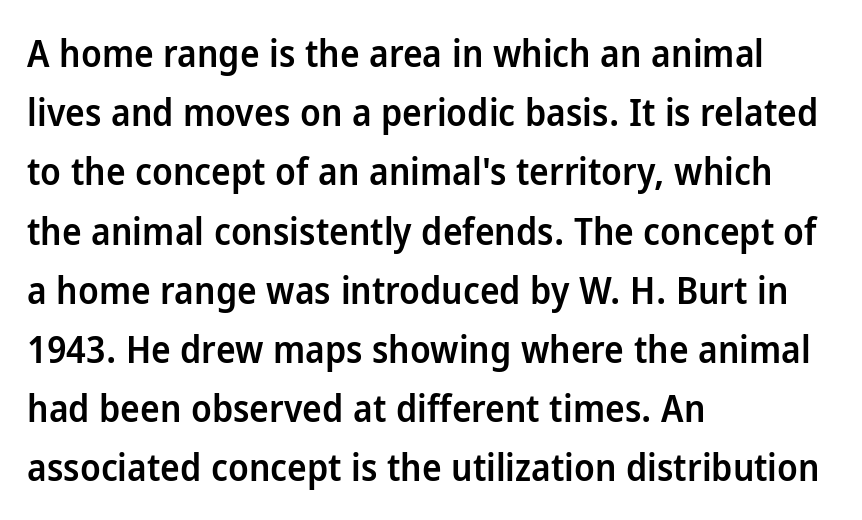
{"serif": "no", "italic": "no", "bold": "semi", "weight": "semibold", "width": "normal", "stroke_contrast": "low", "x_height": "medium", "monospaced": "no", "underline": "no", "align": "left", "line_spacing": "normal", "line_spacing_ratio": 1.6, "letter_spacing": "normal", "letter_spacing_em": 0.0, "glyph_px": 37}
